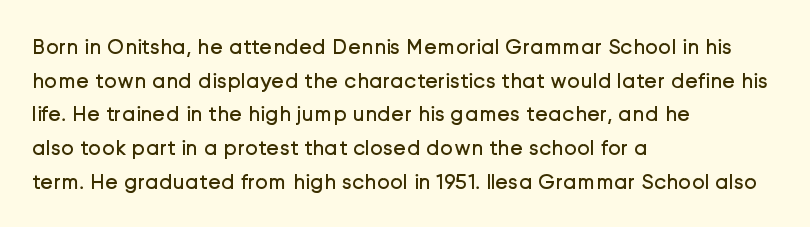
{"italic": "no", "bold": "no", "underline": "no", "align": "left", "line_spacing": "normal", "line_spacing_ratio": 1.53, "letter_spacing": "normal", "letter_spacing_em": 0.0, "glyph_px": 22}
